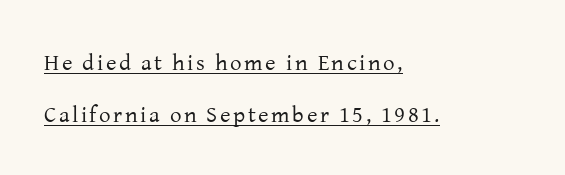
Q: Is the text bold? A: No.
Q: Is the text italic (slanted)? A: No, it is upright.
Q: Is the text underlined? A: Yes.
Q: How is the paragraph aligned? A: Left-aligned.
Q: Is the spacing between lines tight, normal or loose? A: Loose.
